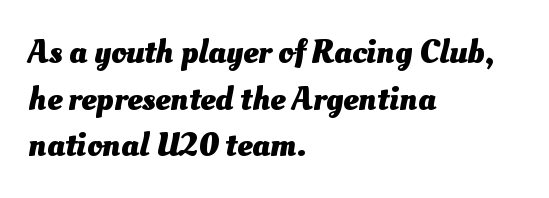
The image shows 34 px heavy type; set left-aligned, normal line spacing (1.37x), normal letter spacing, not underlined; medium stroke contrast and a small x-height.
